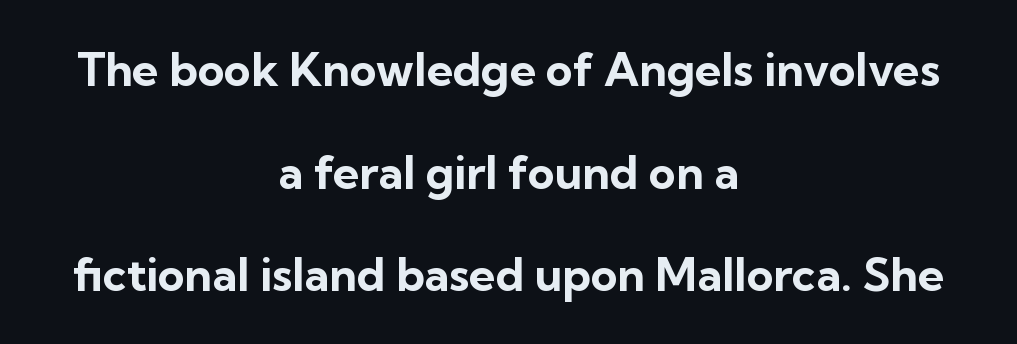
The image shows 46 px bold sans-serif type, upright; set centered, loose line spacing (2.23x), normal letter spacing, not underlined; low stroke contrast and a medium x-height.
